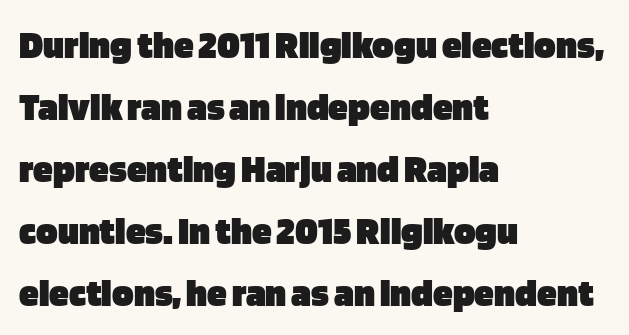
Q: Is the text bold? A: Yes.
Q: Is the text italic (slanted)? A: No, it is upright.
Q: Is the typeface a serif or a sans-serif typeface? A: Sans-serif.
Q: Is the text underlined? A: No.
Q: How is the paragraph aligned? A: Left-aligned.
Q: Is the spacing between letters normal or unusually wide? A: Normal.
Q: Is the spacing between lines tight, normal or loose? A: Normal.
Q: Width (condensed, normal, or wide)? A: Normal.
Q: Stroke contrast? A: Low.
Q: x-height? A: Large.
Q: Monospaced? A: No.
